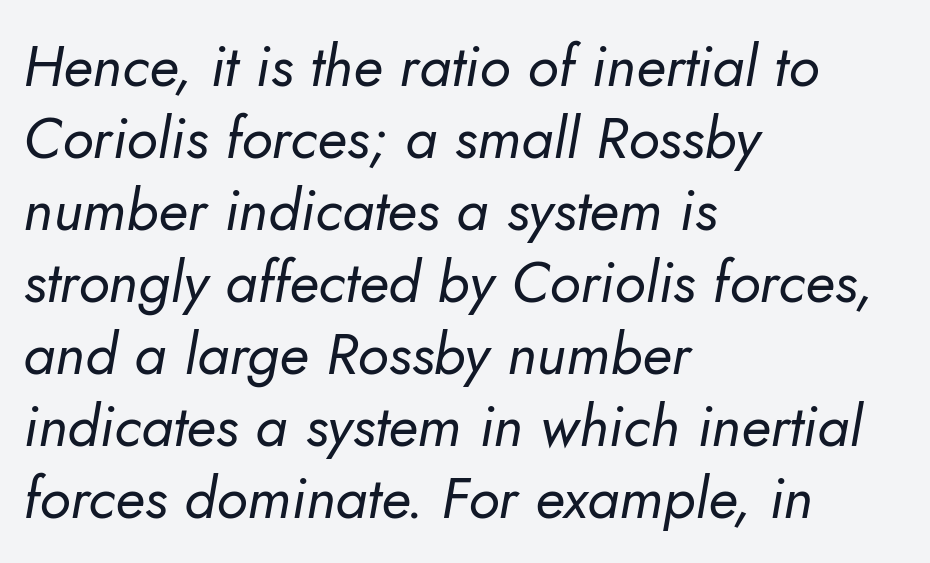
The image shows 58 px regular-weight type, italic (leaning right); set left-aligned, line spacing 1.24x, normal letter spacing, not underlined; low stroke contrast and a small x-height.
